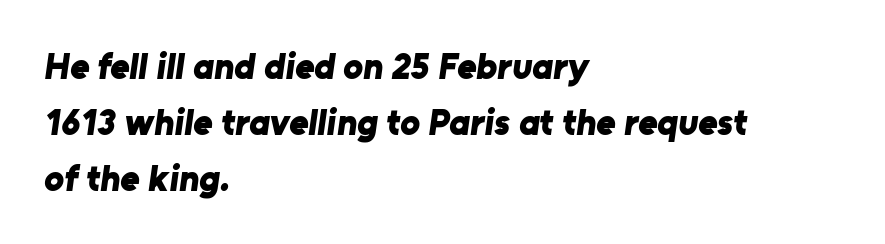
The image shows 37 px bold sans-serif type; set left-aligned, normal line spacing (1.51x), normal letter spacing, not underlined; low stroke contrast and a medium x-height.
